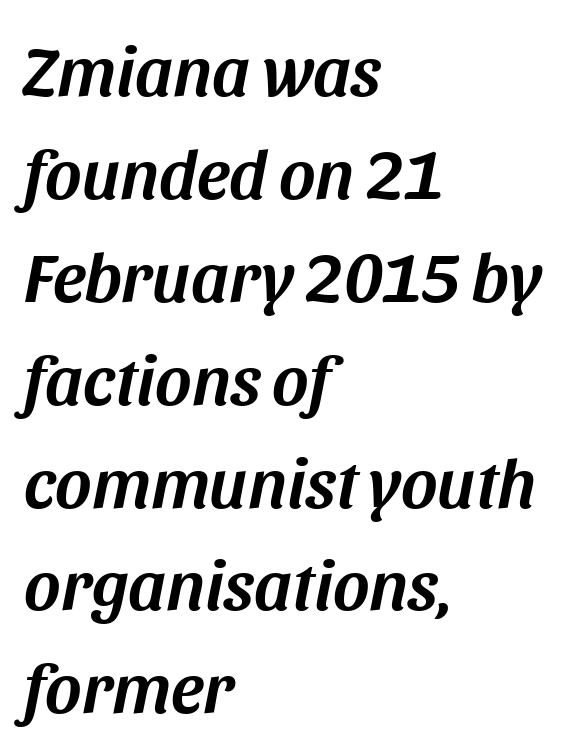
Q: Is the text italic (slanted)? A: Yes, it leans right by about 11 degrees.
Q: Is the text underlined? A: No.
Q: How is the paragraph aligned? A: Left-aligned.
Q: Is the spacing between letters normal or unusually wide? A: Normal.
Q: Is the spacing between lines tight, normal or loose? A: Normal.
Q: Width (condensed, normal, or wide)? A: Normal.
Q: Stroke contrast? A: Medium.
Q: x-height? A: Large.
Q: Monospaced? A: No.
